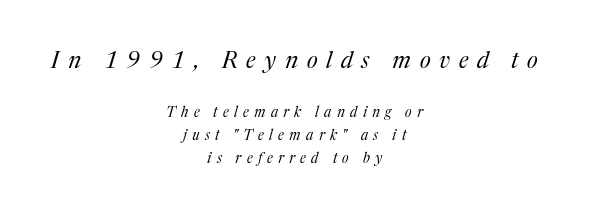
{"italic": "yes", "lean": "right", "slant_degrees": 17, "bold": "no", "underline": "no", "align": "center", "line_spacing": "normal", "line_spacing_ratio": 1.64, "letter_spacing": "wide", "letter_spacing_em": 0.38, "larger_block": "first", "size_ratio": 1.64, "glyph_px": 23}
